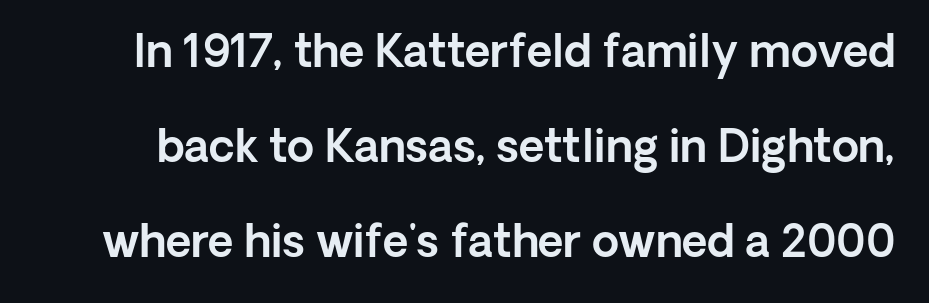
Posture: vertical. Looks like regular typesetting: each glyph gets only the width it needs. Are there feet on the stems? There aren't — it's a sans. How are the letters spaced? Ordinarily, with no added tracking.
